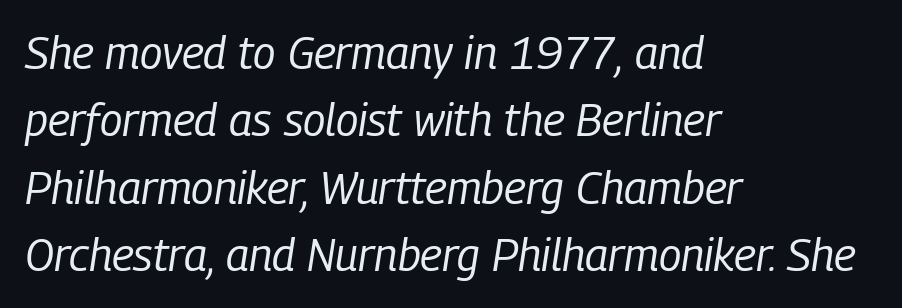
The image shows 45 px regular-weight, condensed type, italic (leaning right); set left-aligned, normal line spacing (1.5x), normal letter spacing, not underlined; low stroke contrast and a medium x-height.
